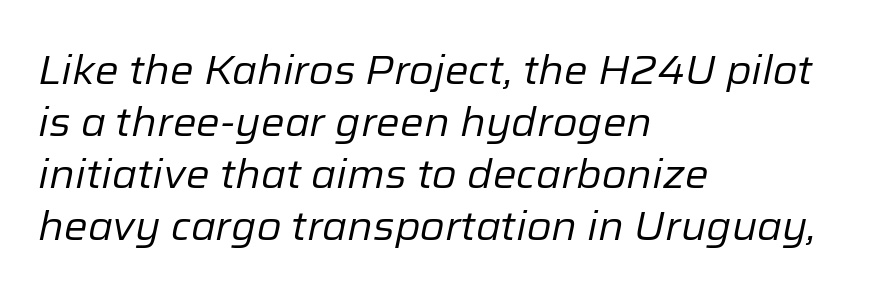
{"italic": "yes", "lean": "right", "slant_degrees": 12, "bold": "no", "weight": "regular", "width": "normal", "stroke_contrast": "low", "x_height": "medium", "monospaced": "no", "underline": "no", "align": "left", "line_spacing": "normal", "line_spacing_ratio": 1.3, "letter_spacing": "normal", "letter_spacing_em": 0.0, "glyph_px": 40}
